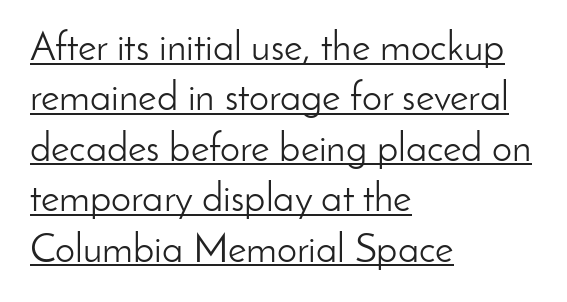
The image shows 40 px light sans-serif type, upright; set left-aligned, normal line spacing (1.26x), normal letter spacing, underlined; low stroke contrast and a small x-height.
